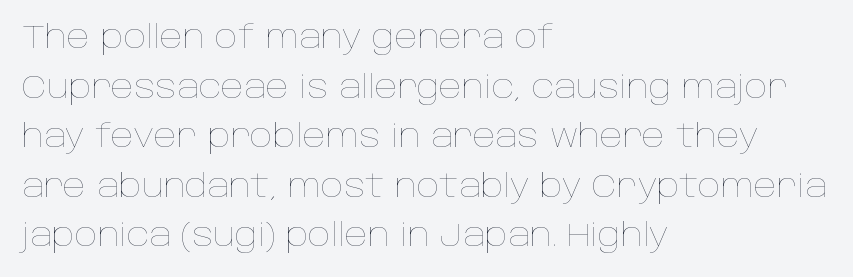
Q: Is the text bold? A: No.
Q: Is the text italic (slanted)? A: No, it is upright.
Q: Is the text underlined? A: No.
Q: How is the paragraph aligned? A: Left-aligned.
Q: Is the spacing between letters normal or unusually wide? A: Normal.
Q: Is the spacing between lines tight, normal or loose? A: Normal.
Q: Width (condensed, normal, or wide)? A: Normal.
Q: Stroke contrast? A: Low.
Q: x-height? A: Large.
Q: Monospaced? A: No.
